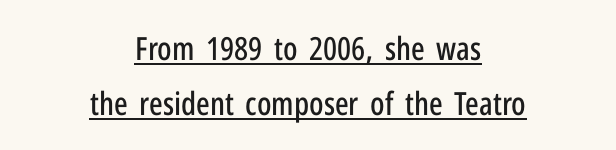
Q: Is the text italic (slanted)? A: No, it is upright.
Q: Is the typeface a serif or a sans-serif typeface? A: Sans-serif.
Q: Is the text underlined? A: Yes.
Q: How is the paragraph aligned? A: Centered.
Q: Is the spacing between letters normal or unusually wide? A: Normal.
Q: Width (condensed, normal, or wide)? A: Condensed.
Q: Stroke contrast? A: Low.
Q: x-height? A: Medium.
Q: Monospaced? A: No.
